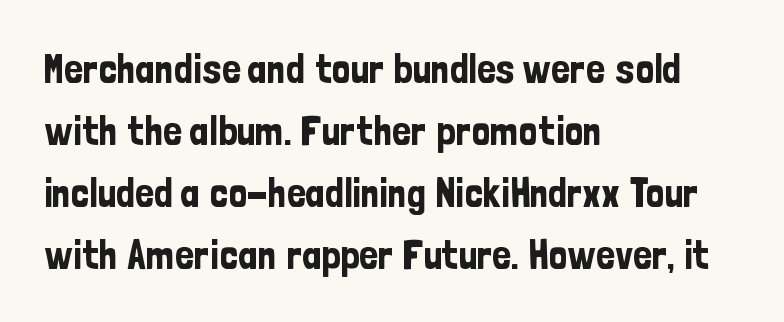
{"serif": "no", "italic": "no", "width": "condensed", "stroke_contrast": "low", "x_height": "medium", "monospaced": "no", "underline": "no", "align": "left", "line_spacing": "normal", "line_spacing_ratio": 1.51, "letter_spacing": "normal", "letter_spacing_em": 0.0, "glyph_px": 41}
